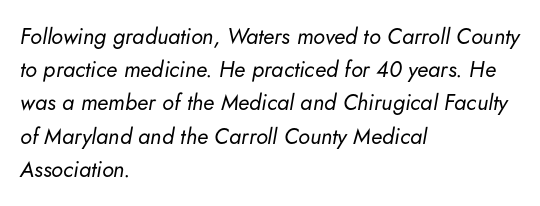
{"italic": "yes", "lean": "right", "slant_degrees": 5, "bold": "no", "underline": "no", "align": "left", "line_spacing": "normal", "line_spacing_ratio": 1.51, "letter_spacing": "normal", "letter_spacing_em": 0.0, "glyph_px": 22}
